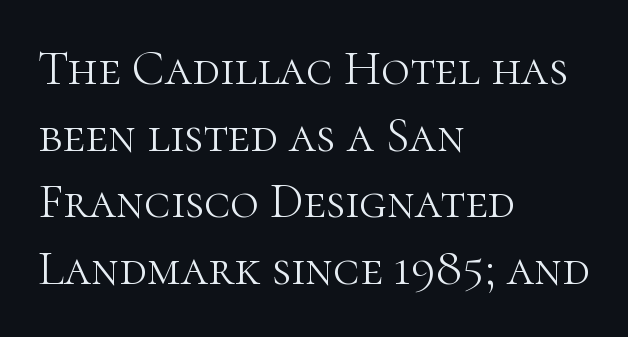
Characters follow at the spacing the type designer built in. Examine the stroke ends and you'll spot serifs. A typesetter would call this leading conventional body-copy spacing. The zone under the glyphs is completely vacant.
